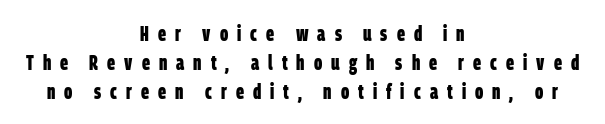
Q: Is the text bold? A: Yes.
Q: Is the text underlined? A: No.
Q: How is the paragraph aligned? A: Centered.
Q: Is the spacing between letters normal or unusually wide? A: Unusually wide.
Q: Is the spacing between lines tight, normal or loose? A: Normal.
